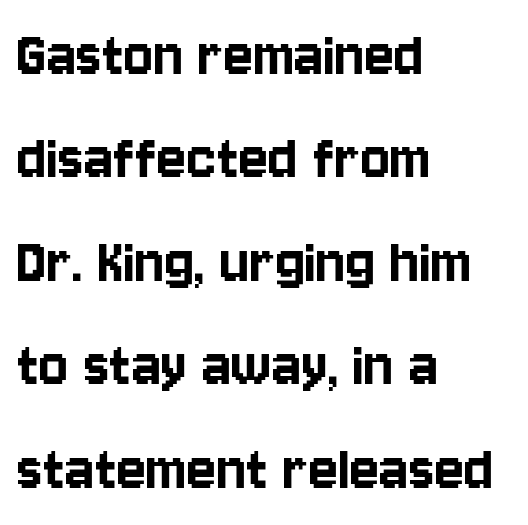
Q: Is the text italic (slanted)? A: No, it is upright.
Q: Is the typeface a serif or a sans-serif typeface? A: Sans-serif.
Q: Is the text underlined? A: No.
Q: How is the paragraph aligned? A: Left-aligned.
Q: Is the spacing between letters normal or unusually wide? A: Normal.
Q: Is the spacing between lines tight, normal or loose? A: Normal.
Q: Width (condensed, normal, or wide)? A: Condensed.
Q: Stroke contrast? A: Low.
Q: x-height? A: Large.
Q: Monospaced? A: No.
